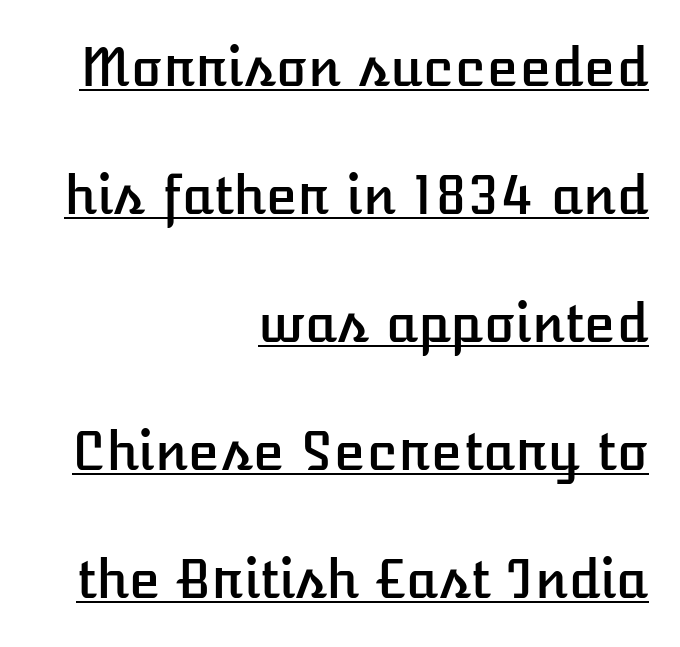
Default kerning and tracking; the words read as compact shapes. Every word sits above its own underline. In CSS terms this would be text-align: right. Spacing verdict: proportional, widths tailored to each character.
